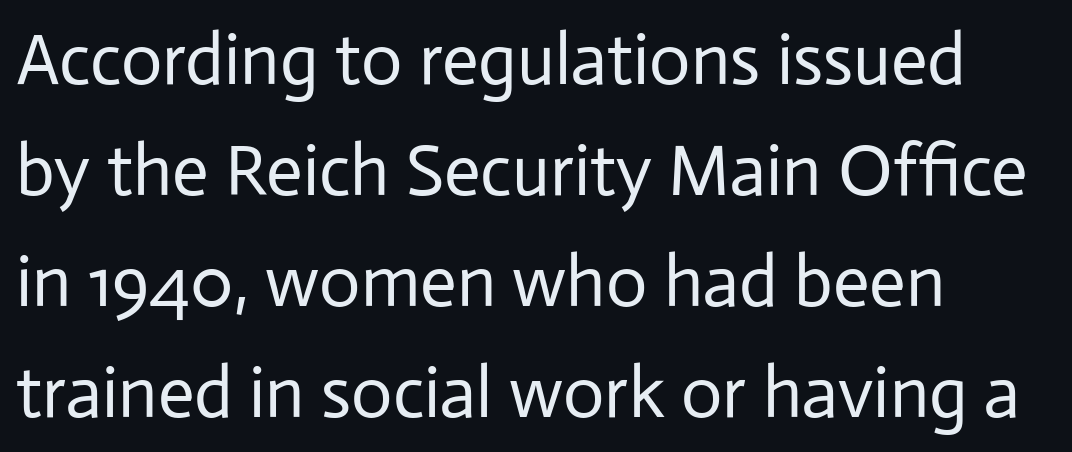
The image shows 72 px regular-weight sans-serif type, upright; set left-aligned, normal line spacing (1.54x), normal letter spacing, not underlined; low stroke contrast and a medium x-height.
